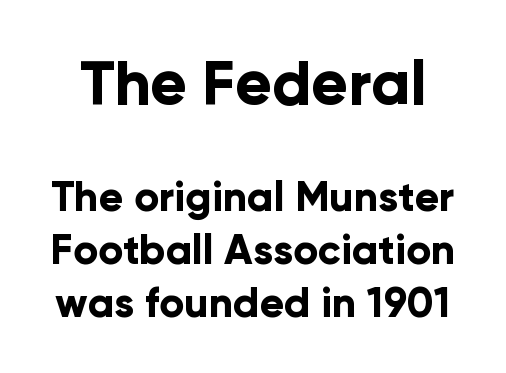
The image shows 61 px bold sans-serif type, upright; set normal line spacing (1.29x), normal letter spacing, not underlined; the first (top) block is 1.49x larger; low stroke contrast and a medium x-height.
